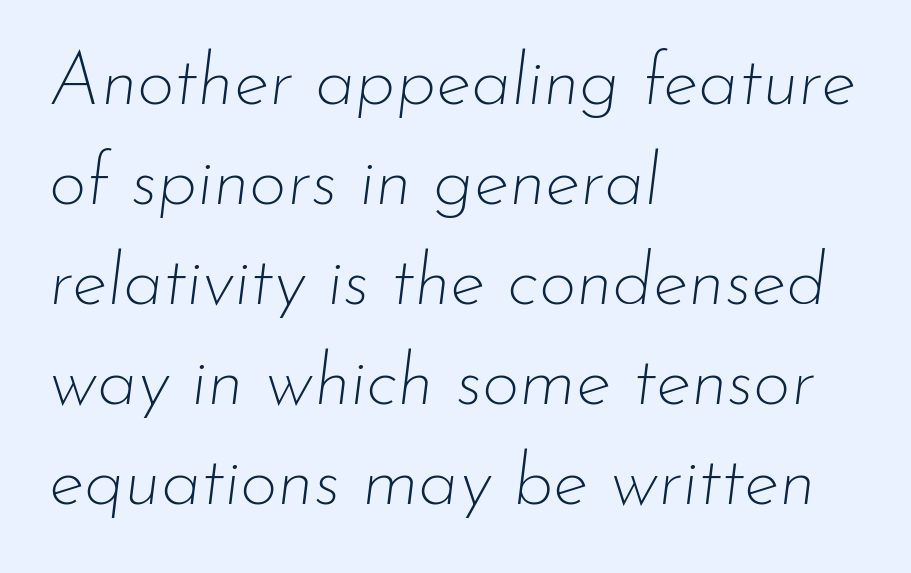
Q: Is the text bold? A: No.
Q: Is the text italic (slanted)? A: Yes, it leans right by about 7 degrees.
Q: Is the text underlined? A: No.
Q: How is the paragraph aligned? A: Left-aligned.
Q: Is the spacing between letters normal or unusually wide? A: Normal.
Q: Is the spacing between lines tight, normal or loose? A: Normal.
Q: Width (condensed, normal, or wide)? A: Normal.
Q: Stroke contrast? A: Low.
Q: x-height? A: Small.
Q: Monospaced? A: No.
